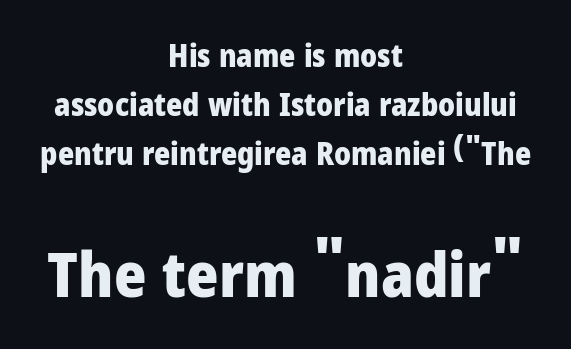
Examine the stroke ends and you'll find no serifs. Character size in the trailing block exceeds that of the leading block. One-word summary of the alignment: center. Is there much room between lines? A standard amount, neither cramped nor airy. A dark, heavy texture on the line: the type is bold.
